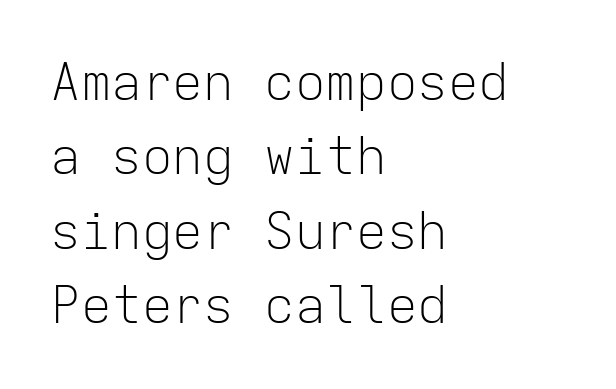
The image shows 51 px light sans-serif type, upright, monospaced; set left-aligned, normal line spacing (1.46x), normal letter spacing, not underlined; low stroke contrast and a medium x-height.
